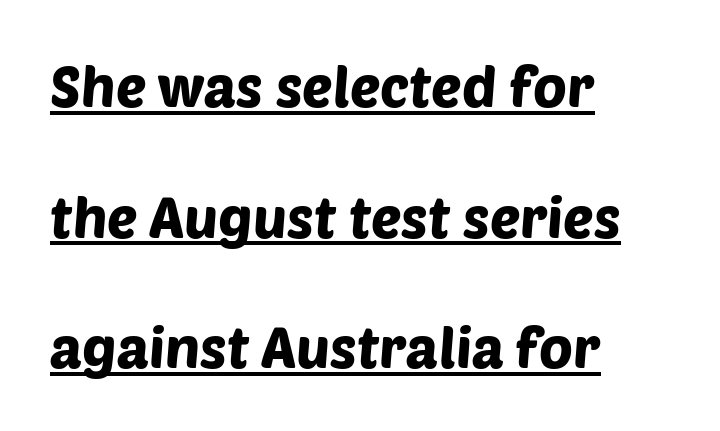
The image shows 57 px sans-serif type; set left-aligned, loose line spacing (2.29x), normal letter spacing, underlined; low stroke contrast and a large x-height.
